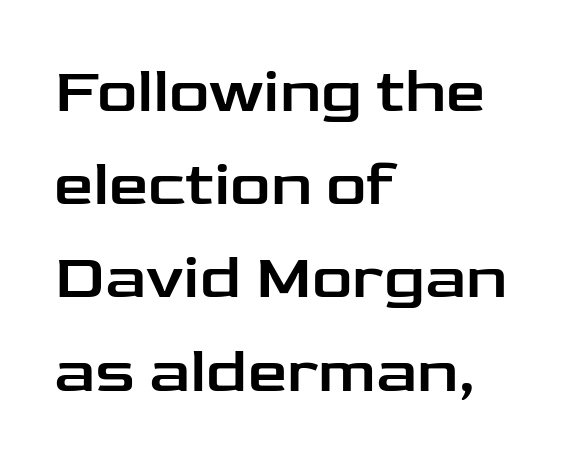
{"serif": "no", "italic": "no", "width": "wide", "stroke_contrast": "low", "x_height": "medium", "monospaced": "no", "underline": "no", "align": "left", "line_spacing": "normal", "line_spacing_ratio": 1.48, "letter_spacing": "normal", "letter_spacing_em": 0.0, "glyph_px": 63}
